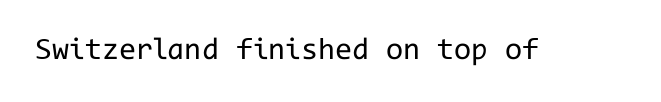
The image shows 31 px regular-weight sans-serif type, upright, monospaced; set normal letter spacing, not underlined; low stroke contrast and a medium x-height.
